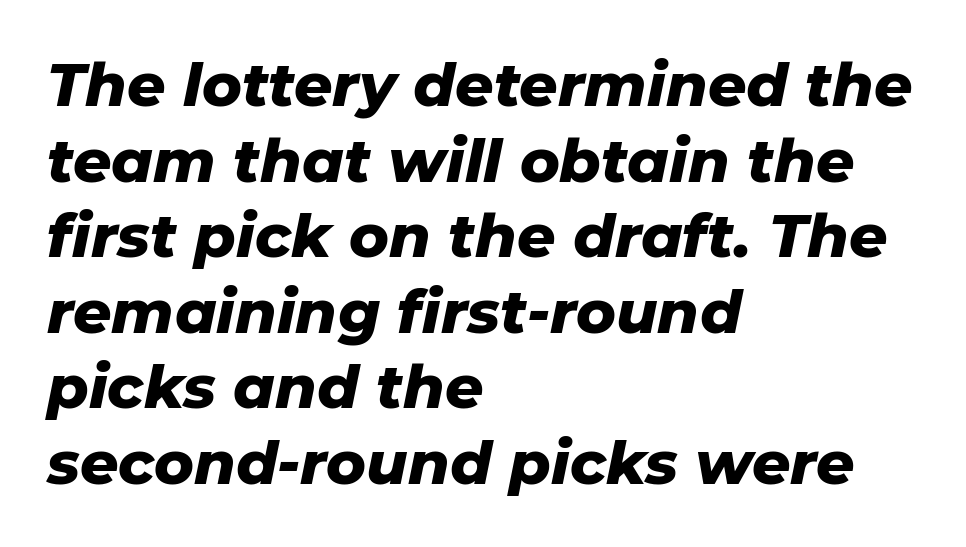
Q: Is the text bold? A: Yes.
Q: Is the text italic (slanted)? A: Yes, it leans right by about 11 degrees.
Q: Is the text underlined? A: No.
Q: How is the paragraph aligned? A: Left-aligned.
Q: Is the spacing between letters normal or unusually wide? A: Normal.
Q: Is the spacing between lines tight, normal or loose? A: Normal.
Q: Width (condensed, normal, or wide)? A: Normal.
Q: Stroke contrast? A: Low.
Q: x-height? A: Medium.
Q: Monospaced? A: No.
